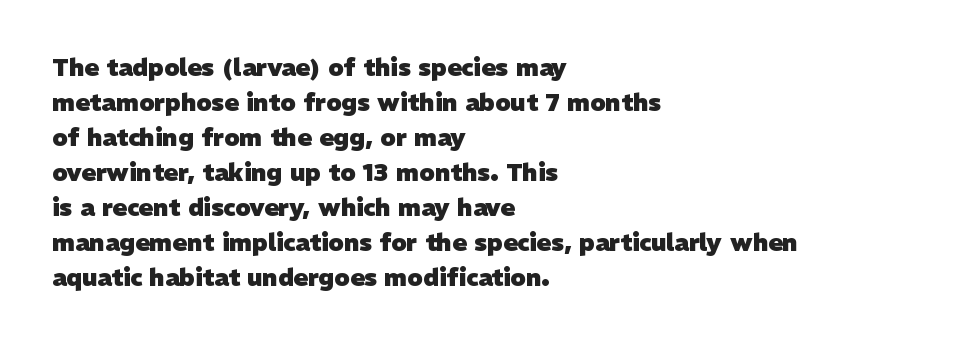
{"bold": "yes", "underline": "no", "align": "left", "line_spacing": "normal", "line_spacing_ratio": 1.46, "letter_spacing": "normal", "letter_spacing_em": 0.0, "glyph_px": 24}
